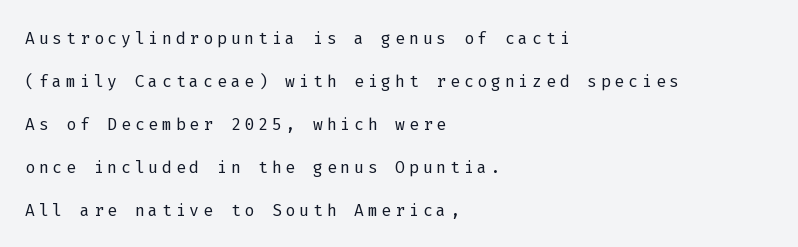
Posture: upright roman. The space directly below the letters is spotless. A student would call this left alignment; a typographer would say flush left, rag right. The weight would be labelled regular, book, light, or lighter still.
